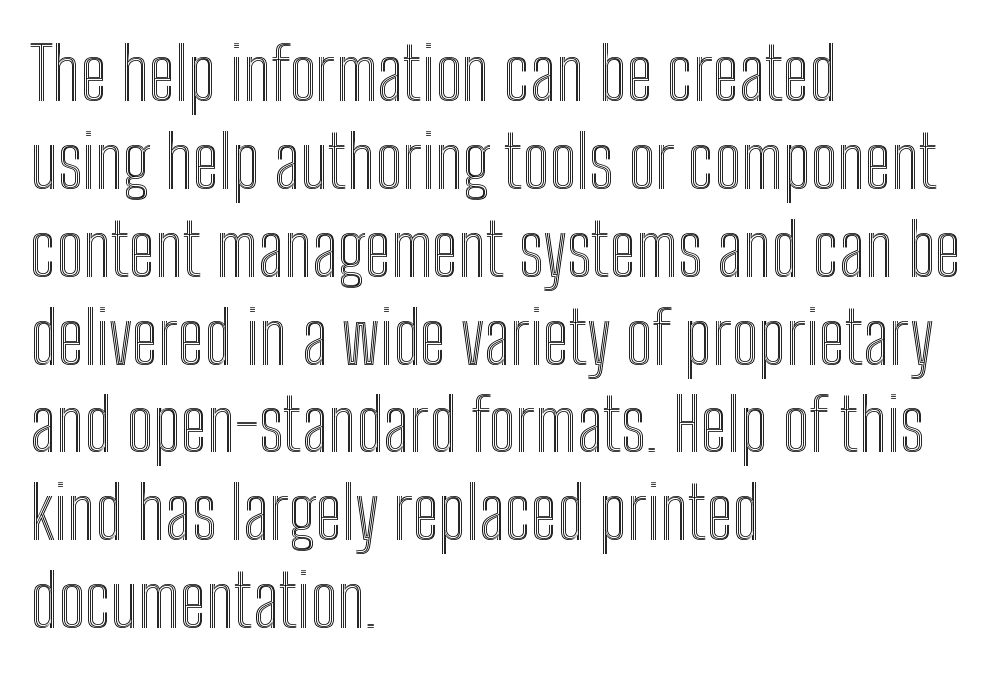
Posture: straight, roman, zero tilt. Does the copy run flush right? No — it runs flush left. Proportional: the letters do not fall into vertical columns. Type without underlining. Observe the ordinary spacing: letters are neighbours, not strangers.
